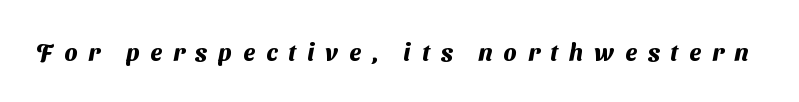
Q: Is the text bold? A: Yes.
Q: Is the text underlined? A: No.
Q: Is the spacing between letters normal or unusually wide? A: Unusually wide.
